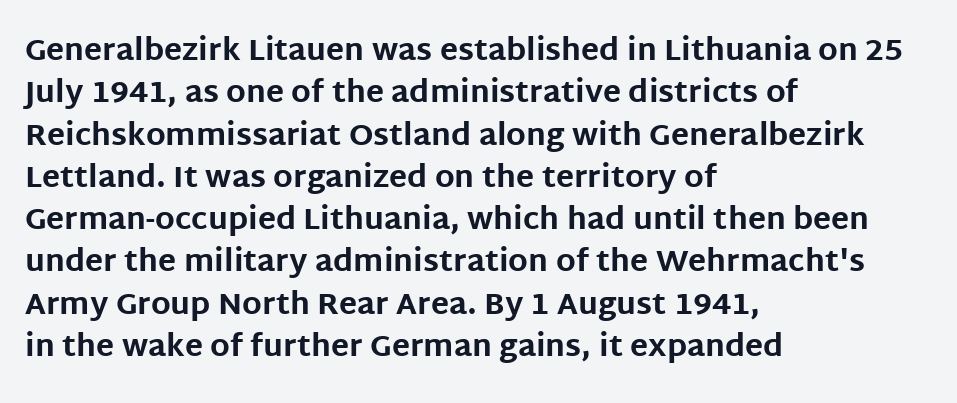
The image shows 30 px bold sans-serif type, upright; set left-aligned, normal line spacing (1.41x), normal letter spacing, not underlined; low stroke contrast and a large x-height.
